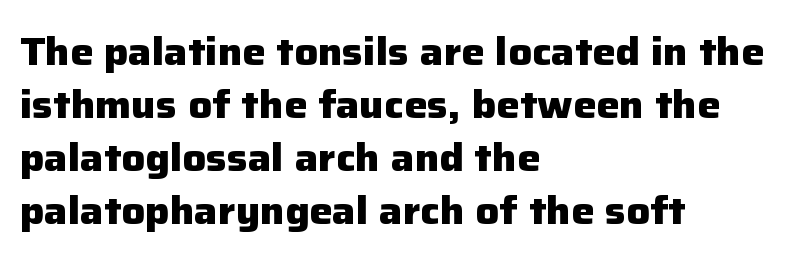
{"serif": "no", "italic": "no", "bold": "yes", "weight": "heavy", "width": "normal", "stroke_contrast": "low", "x_height": "medium", "monospaced": "no", "underline": "no", "align": "left", "line_spacing": "normal", "line_spacing_ratio": 1.36, "letter_spacing": "normal", "letter_spacing_em": 0.0, "glyph_px": 39}
